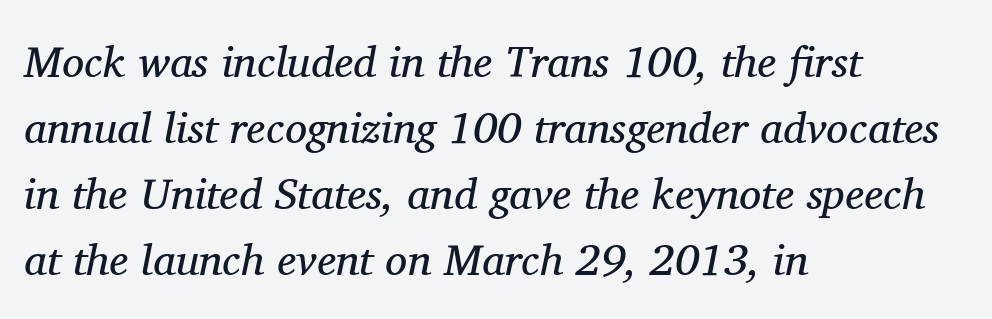
The image shows 44 px regular-weight serif type, italic (leaning right); set left-aligned, normal line spacing (1.5x), normal letter spacing, not underlined; medium stroke contrast and a medium x-height.
